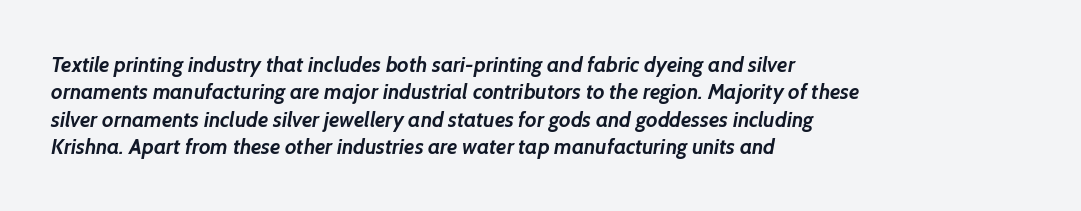
These lines sit exactly where default settings would place them. A typesetter would call this zero additional tracking. The typesetter chose a ragged-right arrangement here. How heavy is the stroke? Heavy — this is a bold.
